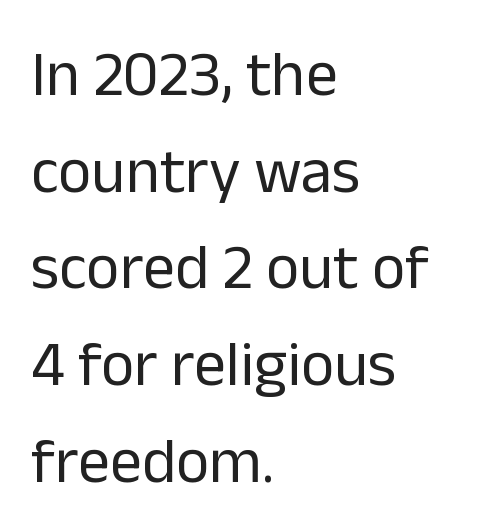
Bare-footed words on every line. Leftover space on each line is placed entirely after the last word. Whoever set this chose a conventional vertical rhythm. Bold? No — there's no thickening of the strokes. Caption: standard tracking, unaltered. Spacing verdict: proportional, widths tailored to each character.
